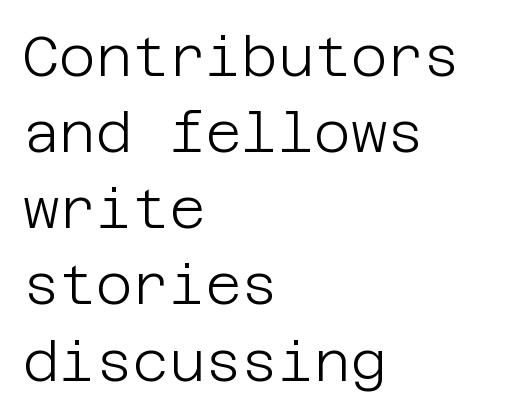
{"serif": "no", "italic": "no", "bold": "no", "weight": "light", "width": "normal", "stroke_contrast": "low", "x_height": "large", "underline": "no", "align": "left", "line_spacing": "normal", "line_spacing_ratio": 1.36, "letter_spacing": "normal", "letter_spacing_em": 0.0, "glyph_px": 56}
